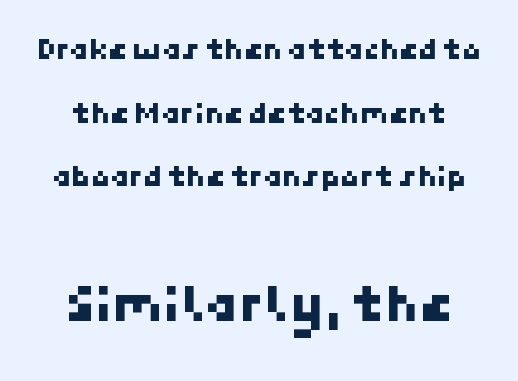
Decoration check: the copy has no underline. Horizontal bands of white between lines are thick stripes. These two chunks differ in scale, with the bottom chunk taking the larger measure. The rendering shows plain stroke endings on the letterforms — a sans-serif design.
